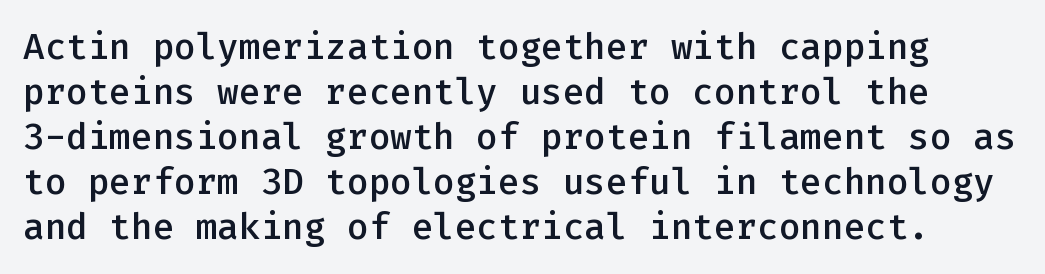
Does the lettering tilt? It doesn't — this is upright. A clean baseline with only descenders dipping below it. The lines sit at an ordinary, default distance from one another. Tracking here is standard; glyphs follow each other at the usual distance. To sum up the face: it is a sans, with no serifs.
